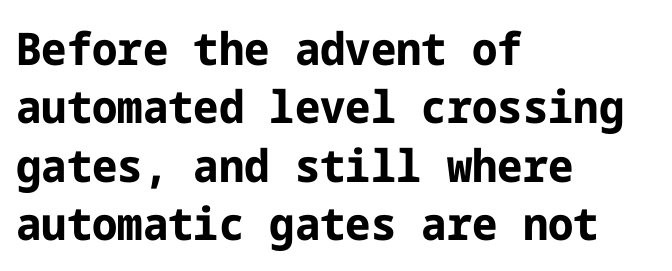
The passage shown has conventional tracking throughout. If you measured baseline to baseline, you'd find a middling distance. This rendering features lettering with no underline. The lettering stays uniformly vertical, giving the passage a roman look. The glyphs have the mass of a bold cut.
